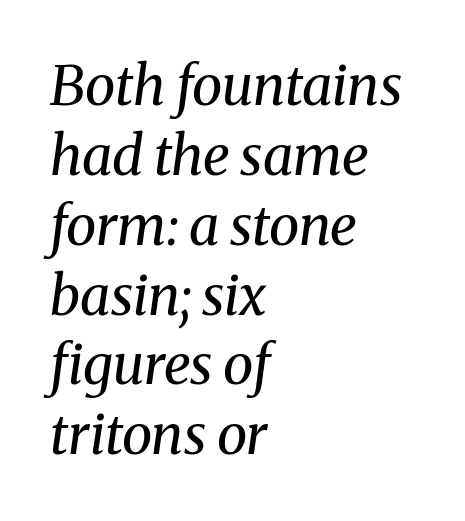
{"serif": "yes", "italic": "yes", "lean": "right", "slant_degrees": 8, "bold": "no", "weight": "regular", "width": "normal", "stroke_contrast": "medium", "x_height": "medium", "monospaced": "no", "underline": "no", "align": "left", "line_spacing": "normal", "line_spacing_ratio": 1.27, "letter_spacing": "normal", "letter_spacing_em": 0.0, "glyph_px": 55}
